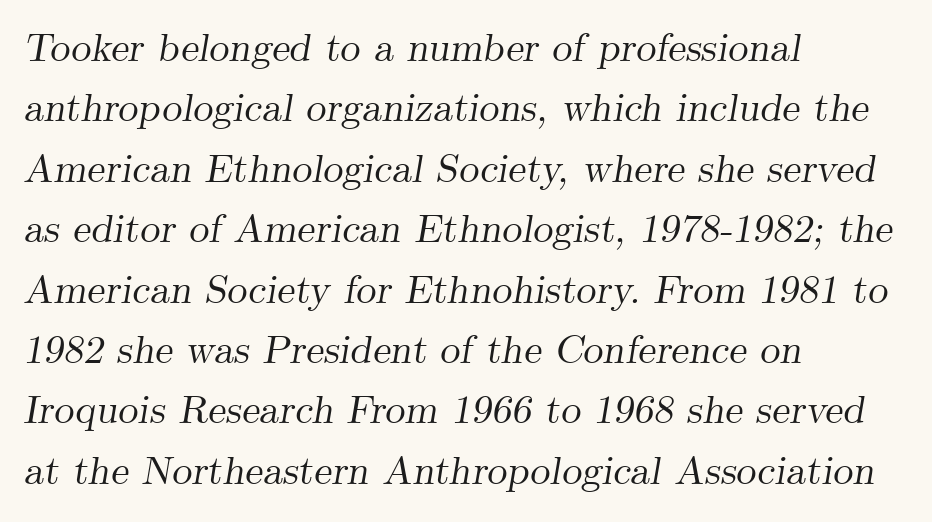
The image shows 40 px serif type, italic (leaning right); set left-aligned, normal line spacing (1.51x), normal letter spacing, not underlined; medium stroke contrast and a small x-height.
